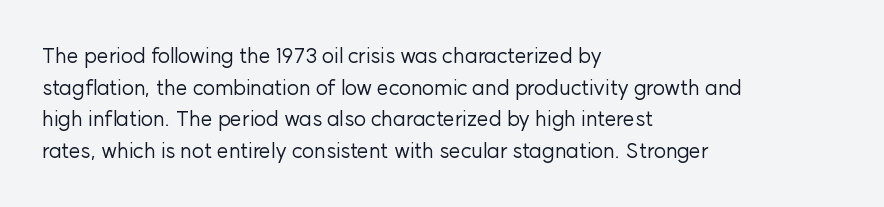
{"italic": "no", "bold": "no", "underline": "no", "align": "left", "line_spacing": "normal", "line_spacing_ratio": 1.51, "letter_spacing": "normal", "letter_spacing_em": 0.0, "glyph_px": 21}
